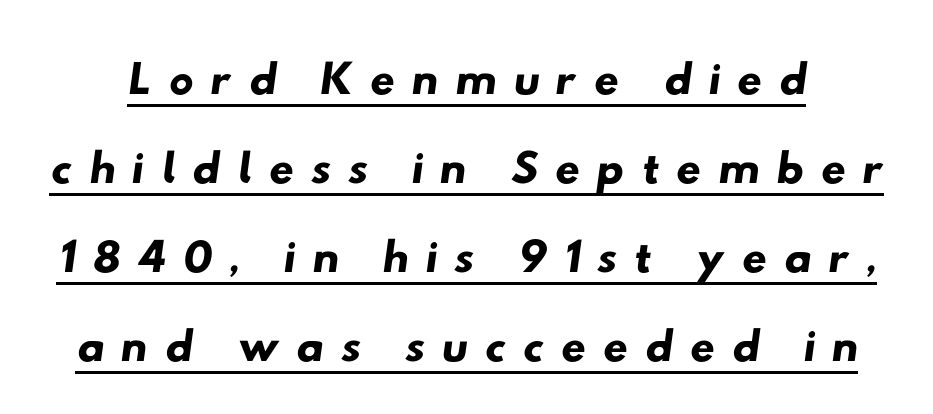
{"serif": "no", "width": "wide", "stroke_contrast": "low", "x_height": "small", "monospaced": "no", "underline": "yes", "line_spacing": "normal", "line_spacing_ratio": 1.29, "letter_spacing": "wide", "letter_spacing_em": 0.23, "glyph_px": 69}
